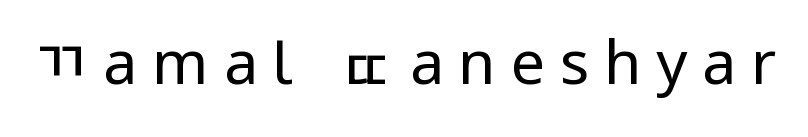
Q: Is the text bold? A: No.
Q: Is the text italic (slanted)? A: No, it is upright.
Q: Is the typeface a serif or a sans-serif typeface? A: Sans-serif.
Q: Is the text underlined? A: No.
Q: Is the spacing between letters normal or unusually wide? A: Unusually wide.
Q: Width (condensed, normal, or wide)? A: Normal.
Q: Stroke contrast? A: Low.
Q: x-height? A: Medium.
Q: Monospaced? A: No.
